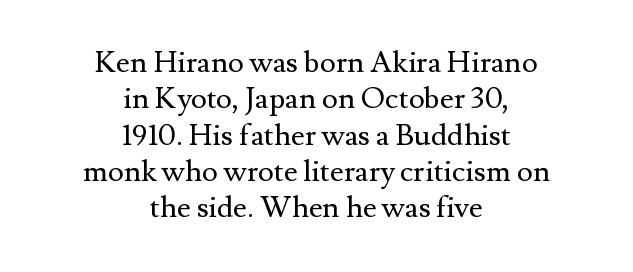
The image shows 30 px regular-weight serif type, upright; set centered, line spacing 1.21x, normal letter spacing, not underlined; medium stroke contrast and a small x-height.
